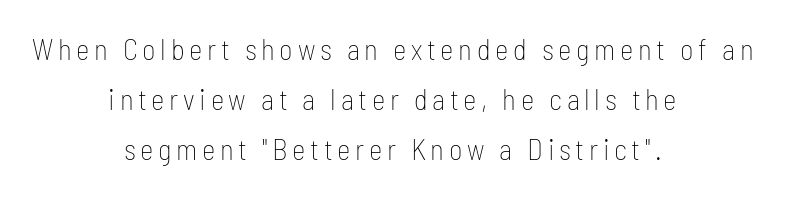
{"serif": "no", "italic": "no", "bold": "no", "weight": "thin", "width": "condensed", "stroke_contrast": "low", "x_height": "medium", "monospaced": "no", "underline": "no", "align": "center", "line_spacing_ratio": 1.72, "glyph_px": 29}
